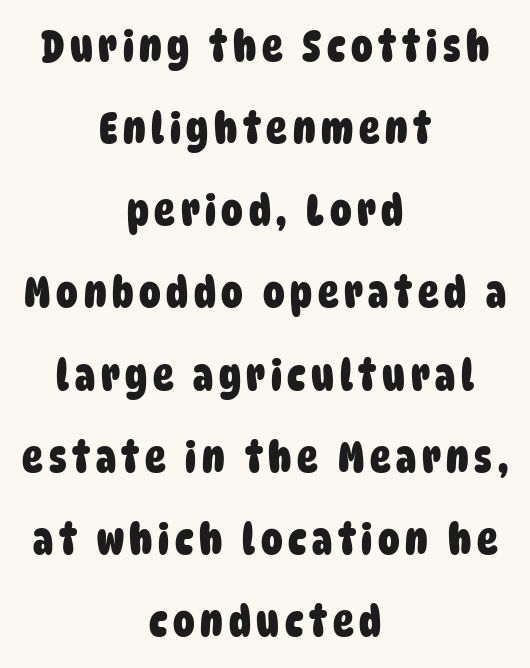
Typographic density is high because the face is bold. Varying glyph widths throughout — classic text-font behaviour. Descenders are the only things crossing below the line. The typeface chosen for these lines omits serifs. Students, observe: this is what heavily led, spacious text looks like. Compared with a flush-left layout, this one balances lines on the center instead.
